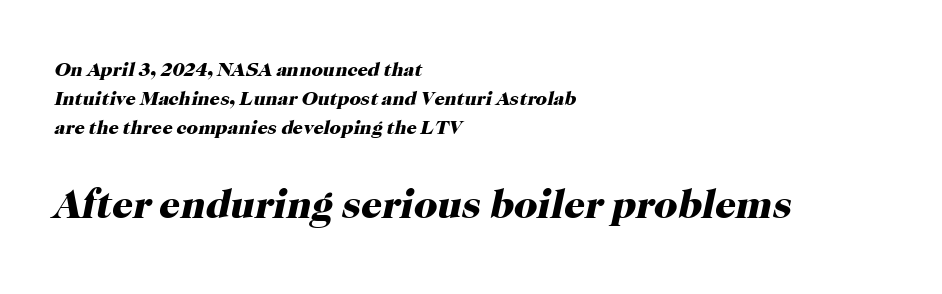
Typesetter's note: full bold, strokes at maximum text heaviness. Typeset ragged right — the left edge is the straight one. The tracking reads as untouched default to a designer's eye. The face used here is proportionally spaced, like ordinary book or web type.
